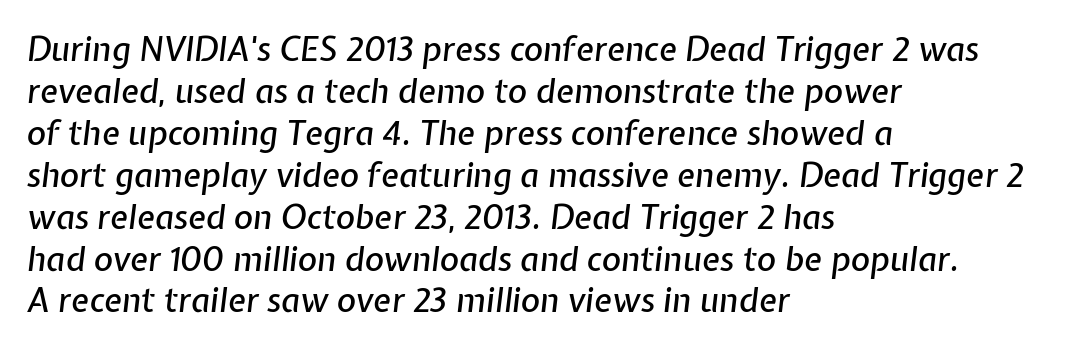
Alignment: flush left. One glance says typical: line gaps are just what's usual. Observe the ordinary spacing: letters are neighbours, not strangers. Plain, unruled lines of type. A typesetter would call this proportional, since set widths differ per character.
